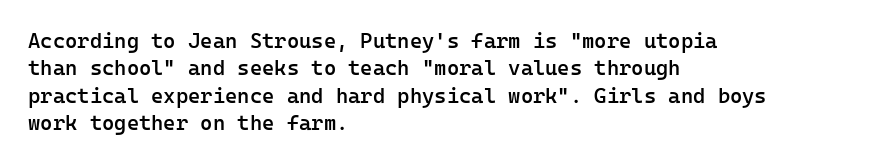
Line beginnings align vertically; line endings do not. Weight: semibold (demi). Tracking here is standard; glyphs follow each other at the usual distance. If you drew a line through each stem, it would be perfectly vertical. Has an underline been added? It has not.
